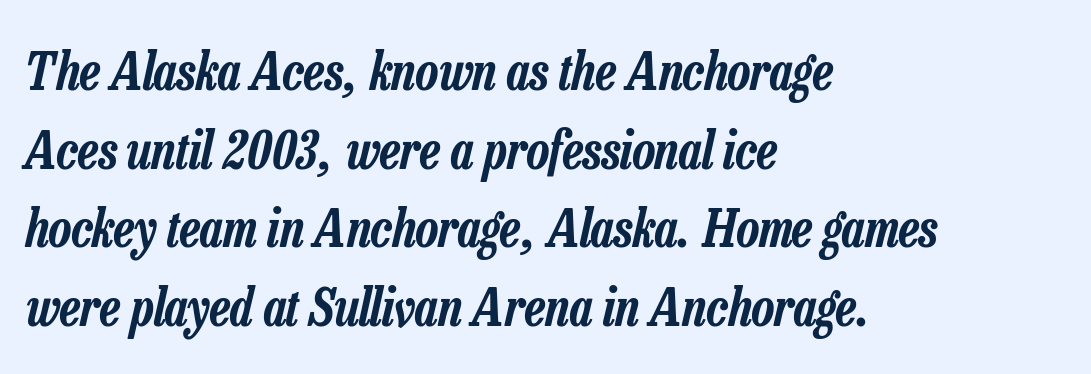
Q: Is the text italic (slanted)? A: Yes, it leans right by about 13 degrees.
Q: Is the text underlined? A: No.
Q: How is the paragraph aligned? A: Left-aligned.
Q: Is the spacing between letters normal or unusually wide? A: Normal.
Q: Is the spacing between lines tight, normal or loose? A: Normal.
Q: Width (condensed, normal, or wide)? A: Condensed.
Q: Stroke contrast? A: Low.
Q: x-height? A: Medium.
Q: Monospaced? A: No.
